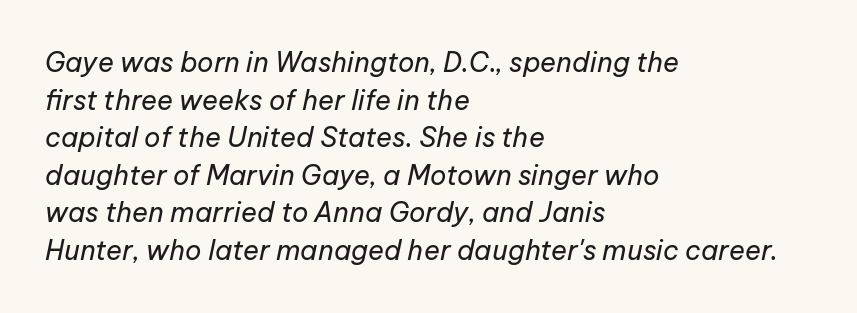
If you drew a ruler down the left edge, every line would touch it. Designer's note — italics engaged. The specimen omits any rule beneath the text block's lines. Students, observe: this is what conventionally led text looks like. Compared with a typical body face, this is equally light or lighter still.
